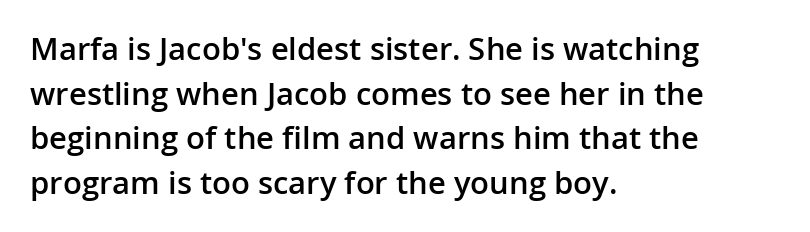
The image shows 31 px semibold sans-serif type, upright; set left-aligned, normal line spacing (1.44x), normal letter spacing, not underlined; low stroke contrast and a medium x-height.
